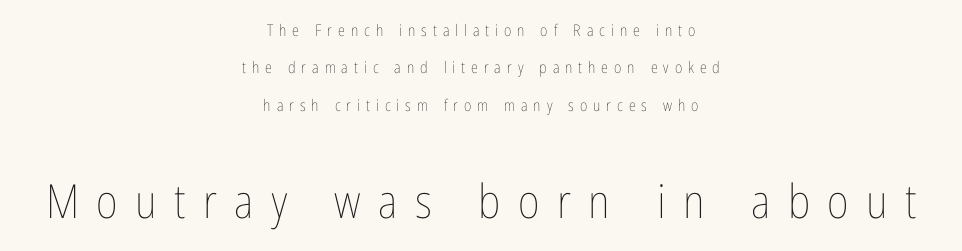
{"italic": "no", "bold": "no", "weight": "thin", "width": "condensed", "stroke_contrast": "low", "x_height": "medium", "monospaced": "no", "underline": "no", "align": "center", "line_spacing": "loose", "line_spacing_ratio": 2.33, "letter_spacing": "wide", "letter_spacing_em": 0.37, "larger_block": "second", "size_ratio": 2.94, "glyph_px": 47}
